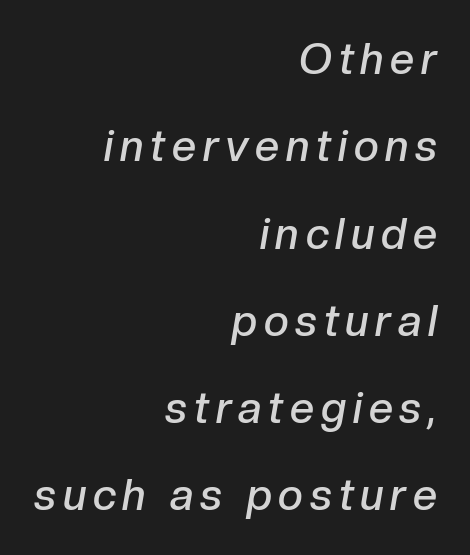
The image shows 43 px semibold type, italic (leaning right); set right-aligned, loose line spacing (2.03x), not underlined; low stroke contrast and a medium x-height.
